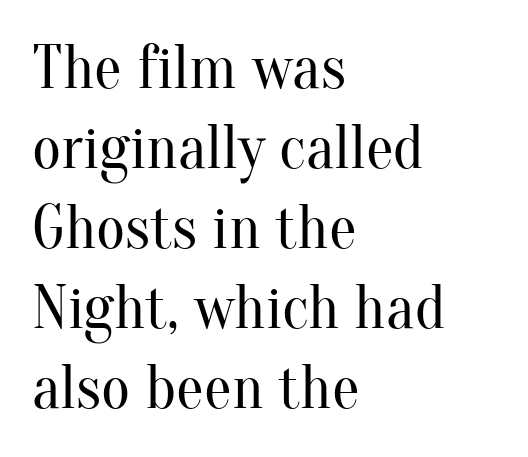
Q: Is the text bold? A: No.
Q: Is the text italic (slanted)? A: No, it is upright.
Q: Is the typeface a serif or a sans-serif typeface? A: Serif.
Q: Is the text underlined? A: No.
Q: How is the paragraph aligned? A: Left-aligned.
Q: Is the spacing between letters normal or unusually wide? A: Normal.
Q: Is the spacing between lines tight, normal or loose? A: Normal.
Q: Width (condensed, normal, or wide)? A: Normal.
Q: Stroke contrast? A: Medium.
Q: x-height? A: Small.
Q: Monospaced? A: No.
